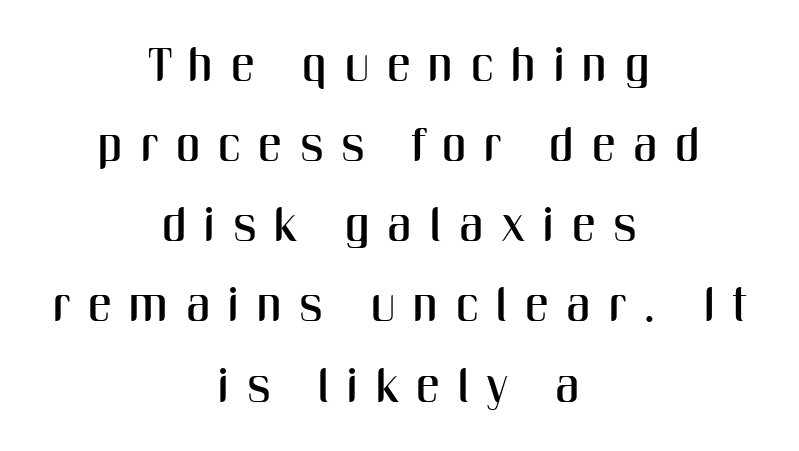
The image shows 48 px condensed sans-serif type, upright; set centered, normal line spacing (1.67x), unusually wide letter spacing (+0.36 em), not underlined; medium stroke contrast and a medium x-height.
